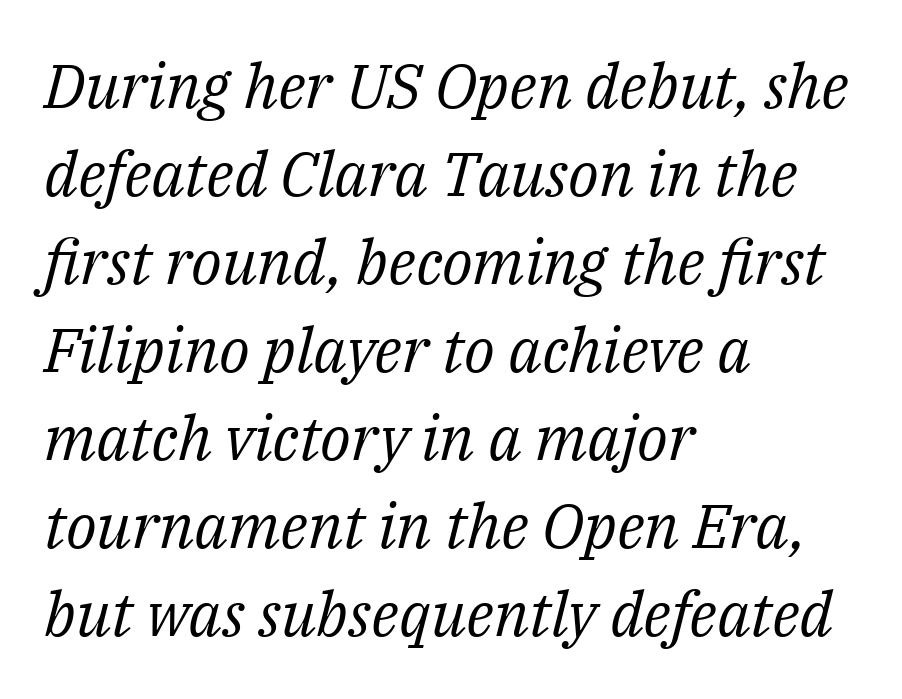
Q: Is the text bold? A: No.
Q: Is the text italic (slanted)? A: Yes, it leans right by about 14 degrees.
Q: Is the typeface a serif or a sans-serif typeface? A: Serif.
Q: Is the text underlined? A: No.
Q: How is the paragraph aligned? A: Left-aligned.
Q: Is the spacing between letters normal or unusually wide? A: Normal.
Q: Is the spacing between lines tight, normal or loose? A: Normal.
Q: Width (condensed, normal, or wide)? A: Normal.
Q: Stroke contrast? A: Medium.
Q: x-height? A: Medium.
Q: Monospaced? A: No.
